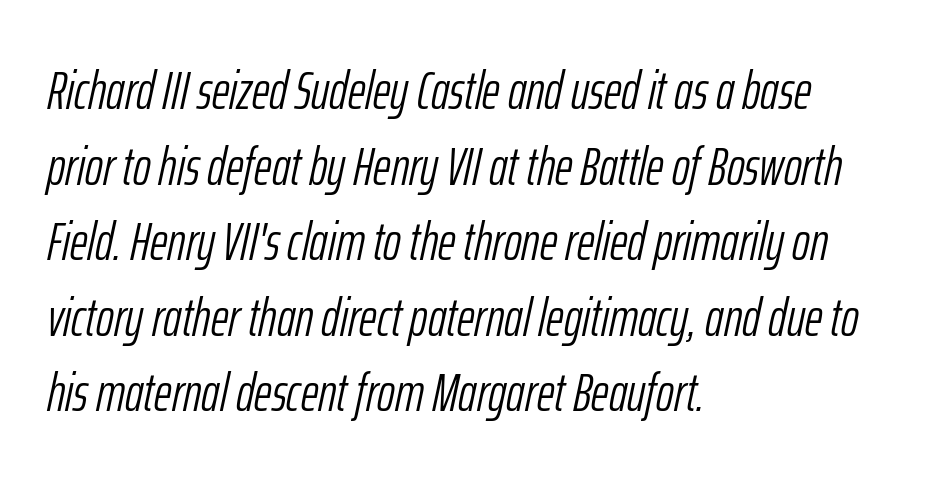
Is this a fixed-width face? No — the glyphs have proportional, varying widths. Weight: regular or lighter. Caption: standard tracking, unaltered. The block of text has a typical density, with ordinary space between rows. Nobody drew a line under any word here.
